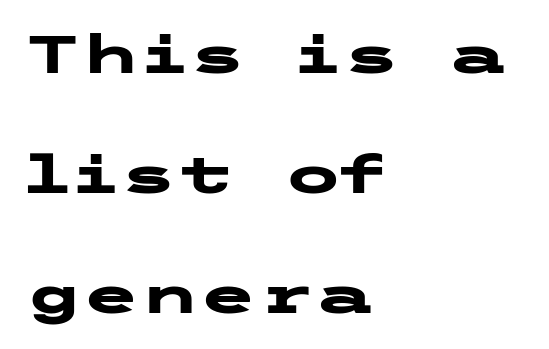
A great deal of white space separates one row of letters from the next. Words float on clear page, feet unadorned. Each letter's strokes conclude bluntly, with no projecting serifs. Does the weight exceed regular? Yes, all the way to bold.
